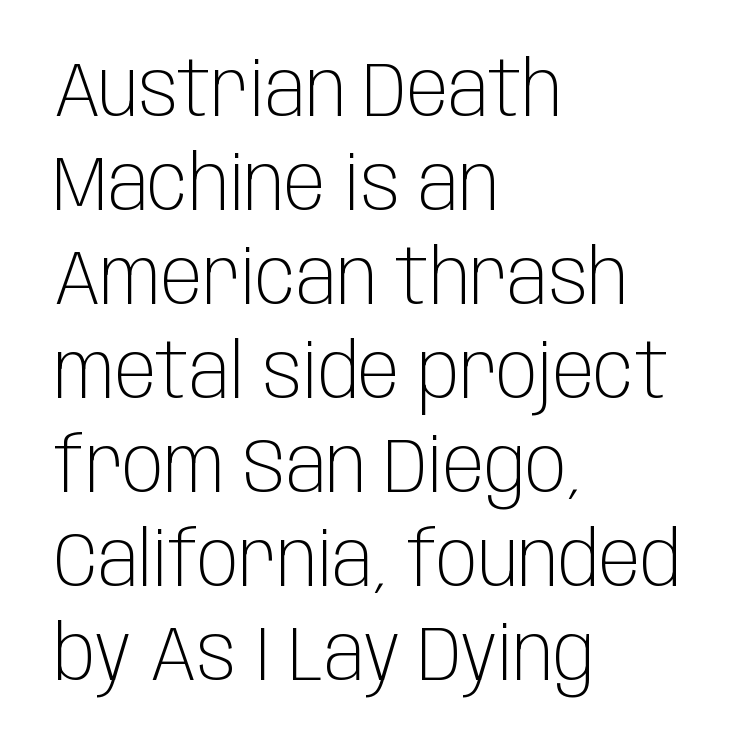
The image shows 77 px light, condensed sans-serif type, upright; set left-aligned, line spacing 1.22x, normal letter spacing, not underlined; low stroke contrast and a large x-height.
